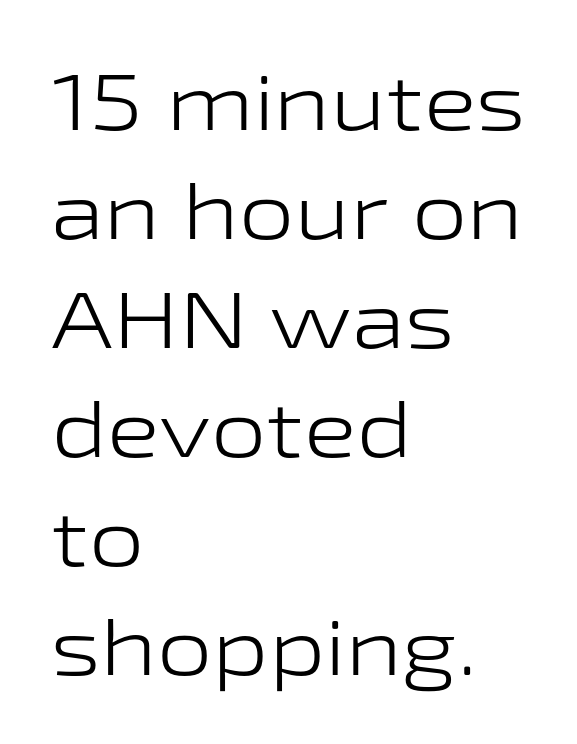
Q: Is the text bold? A: No.
Q: Is the text italic (slanted)? A: No, it is upright.
Q: Is the typeface a serif or a sans-serif typeface? A: Sans-serif.
Q: Is the text underlined? A: No.
Q: How is the paragraph aligned? A: Left-aligned.
Q: Is the spacing between letters normal or unusually wide? A: Normal.
Q: Is the spacing between lines tight, normal or loose? A: Normal.
Q: Width (condensed, normal, or wide)? A: Wide.
Q: Stroke contrast? A: Low.
Q: x-height? A: Medium.
Q: Monospaced? A: No.
